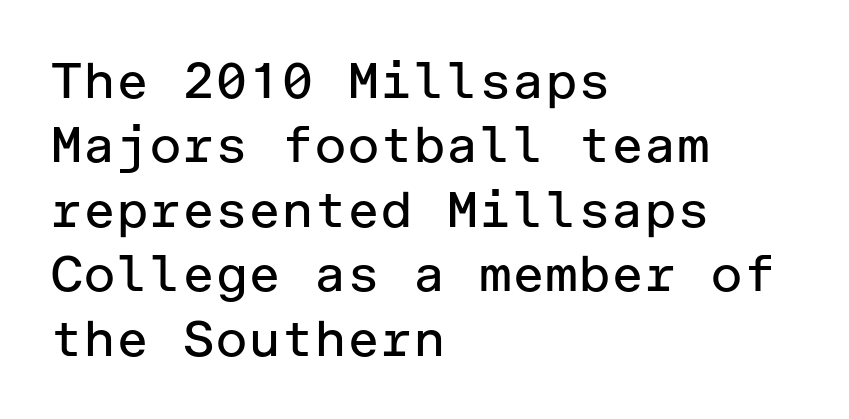
Q: Is the text bold? A: No.
Q: Is the text italic (slanted)? A: No, it is upright.
Q: Is the typeface a serif or a sans-serif typeface? A: Sans-serif.
Q: Is the text underlined? A: No.
Q: How is the paragraph aligned? A: Left-aligned.
Q: Is the spacing between letters normal or unusually wide? A: Normal.
Q: Is the spacing between lines tight, normal or loose? A: Normal.
Q: Width (condensed, normal, or wide)? A: Normal.
Q: Stroke contrast? A: Low.
Q: x-height? A: Medium.
